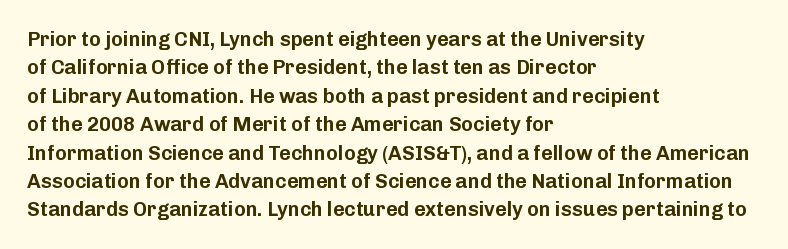
Reading down the block, your eye returns to a fixed left position each line. What stands out about the letter spacing? Nothing — it is the standard amount. The specimen reads as upright at a glance. The designer left line spacing at the default.
